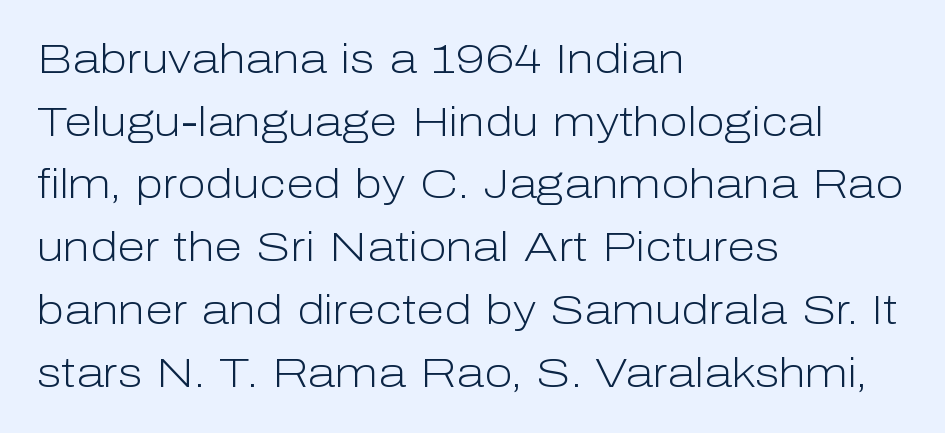
{"serif": "no", "italic": "no", "bold": "no", "weight": "light", "width": "normal", "stroke_contrast": "low", "x_height": "medium", "monospaced": "no", "underline": "no", "align": "left", "line_spacing": "normal", "line_spacing_ratio": 1.53, "letter_spacing": "normal", "letter_spacing_em": 0.0, "glyph_px": 41}
